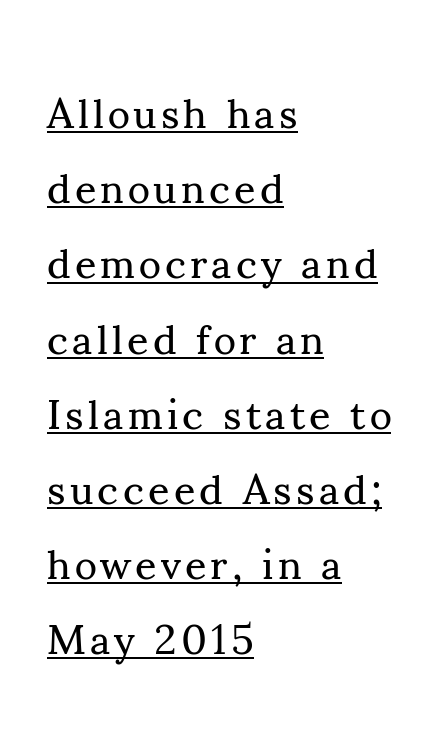
Q: Is the text bold? A: No.
Q: Is the text italic (slanted)? A: No, it is upright.
Q: Is the typeface a serif or a sans-serif typeface? A: Serif.
Q: Is the text underlined? A: Yes.
Q: How is the paragraph aligned? A: Left-aligned.
Q: Width (condensed, normal, or wide)? A: Normal.
Q: Stroke contrast? A: Medium.
Q: x-height? A: Small.
Q: Monospaced? A: No.
